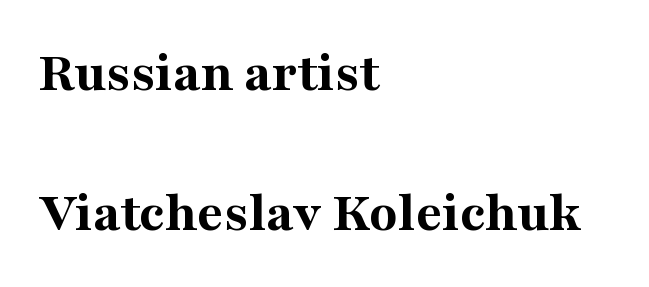
{"serif": "yes", "italic": "no", "bold": "yes", "weight": "bold", "width": "normal", "stroke_contrast": "medium", "x_height": "medium", "monospaced": "no", "underline": "no", "align": "left", "line_spacing": "loose", "line_spacing_ratio": 2.41, "letter_spacing": "normal", "letter_spacing_em": 0.0, "glyph_px": 58}
